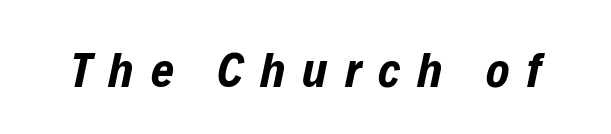
{"italic": "yes", "lean": "right", "slant_degrees": 12, "bold": "yes", "weight": "bold", "width": "condensed", "stroke_contrast": "low", "x_height": "medium", "monospaced": "no", "underline": "no", "letter_spacing": "wide", "letter_spacing_em": 0.35, "glyph_px": 49}
